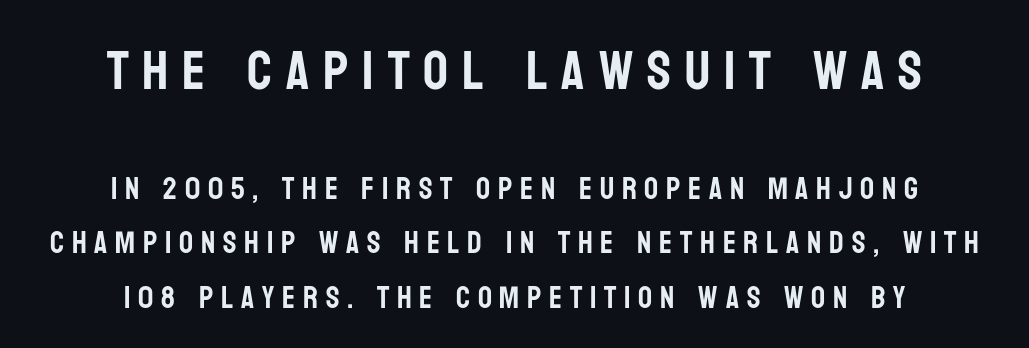
Q: Is the text italic (slanted)? A: No, it is upright.
Q: Is the typeface a serif or a sans-serif typeface? A: Sans-serif.
Q: Is the text underlined? A: No.
Q: How is the paragraph aligned? A: Centered.
Q: Is the spacing between letters normal or unusually wide? A: Unusually wide.
Q: Which block of text is set in a larger size, the first (top) or the second (bottom)? A: The first (top) one.
Q: Width (condensed, normal, or wide)? A: Condensed.
Q: Stroke contrast? A: Low.
Q: x-height? A: Large.
Q: Monospaced? A: No.
